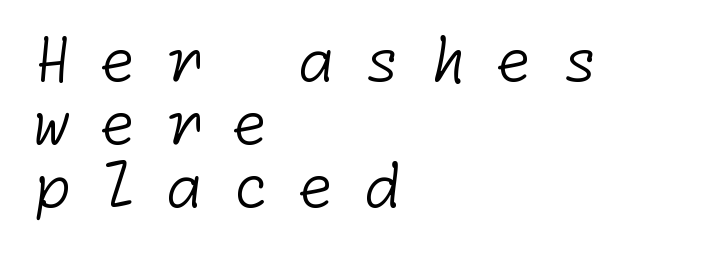
Q: Is the text bold? A: No.
Q: Is the typeface a serif or a sans-serif typeface? A: Sans-serif.
Q: Is the text underlined? A: No.
Q: How is the paragraph aligned? A: Left-aligned.
Q: Is the spacing between letters normal or unusually wide? A: Unusually wide.
Q: Is the spacing between lines tight, normal or loose? A: Tight.
Q: Width (condensed, normal, or wide)? A: Normal.
Q: Stroke contrast? A: Low.
Q: x-height? A: Medium.
